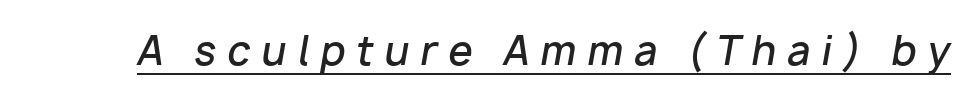
The image shows 39 px semibold type, italic (leaning right); set unusually wide letter spacing (+0.28 em), underlined; low stroke contrast and a medium x-height.
